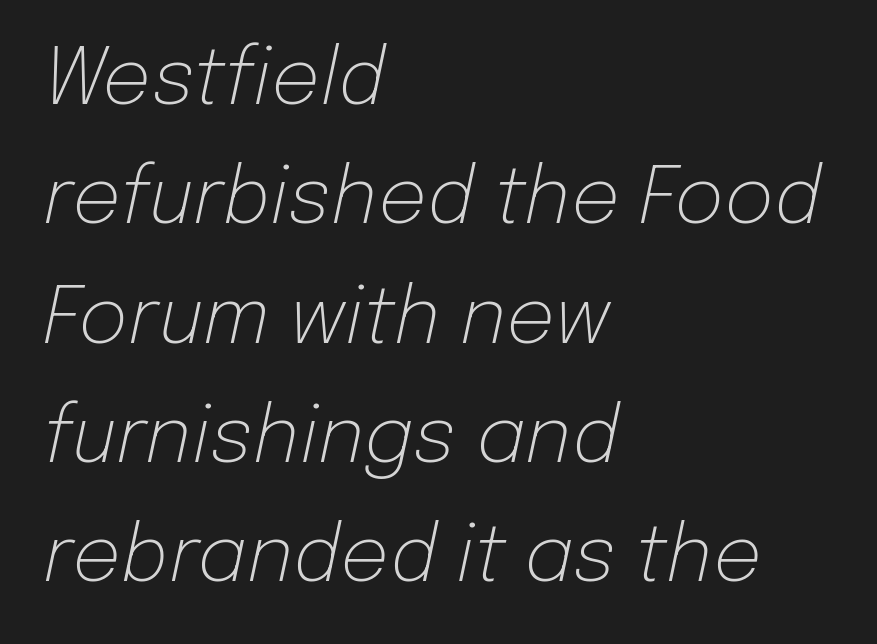
The image shows 77 px light type, italic (leaning right); set left-aligned, normal line spacing (1.55x), normal letter spacing, not underlined; low stroke contrast and a medium x-height.
